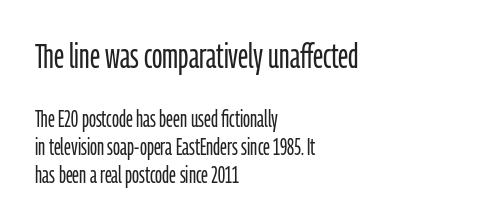
Q: Is the text bold? A: No.
Q: Is the text italic (slanted)? A: No, it is upright.
Q: Is the typeface a serif or a sans-serif typeface? A: Sans-serif.
Q: Is the text underlined? A: No.
Q: How is the paragraph aligned? A: Left-aligned.
Q: Is the spacing between letters normal or unusually wide? A: Normal.
Q: Which block of text is set in a larger size, the first (top) or the second (bottom)? A: The first (top) one.
Q: Width (condensed, normal, or wide)? A: Condensed.
Q: Stroke contrast? A: Low.
Q: x-height? A: Medium.
Q: Monospaced? A: No.
